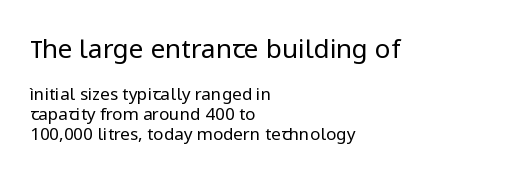
The image shows 26 px text type, upright; set left-aligned, line spacing 1.17x, normal letter spacing, not underlined; the first (top) block is 1.53x larger.
